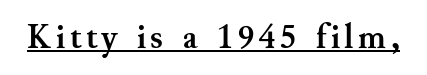
The glyphs are accompanied by a horizontal stroke just below them. Each letter's strokes conclude with small projecting serifs. Style check: upright. The passage shown is typed in a proportional face where columns would drift.
